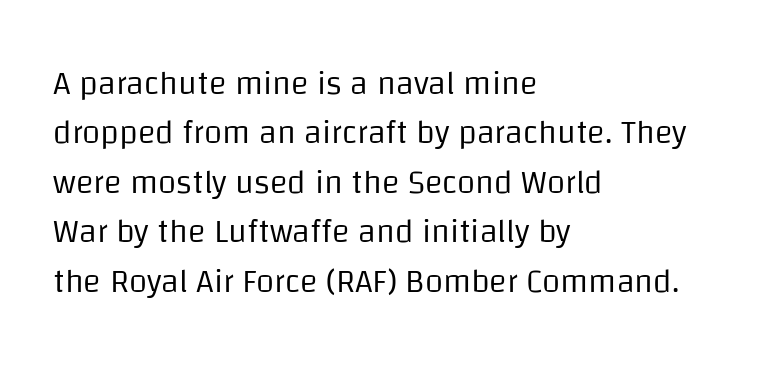
{"serif": "no", "italic": "no", "bold": "no", "weight": "regular", "width": "normal", "stroke_contrast": "low", "x_height": "large", "monospaced": "no", "underline": "no", "align": "left", "line_spacing": "normal", "line_spacing_ratio": 1.5, "letter_spacing": "normal", "letter_spacing_em": 0.0, "glyph_px": 33}
